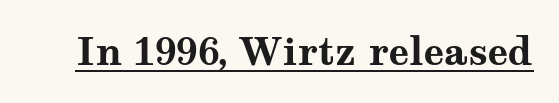
{"serif": "yes", "italic": "no", "bold": "yes", "weight": "bold", "width": "wide", "stroke_contrast": "medium", "x_height": "medium", "monospaced": "no", "underline": "yes", "letter_spacing": "normal", "letter_spacing_em": 0.0, "glyph_px": 38}
